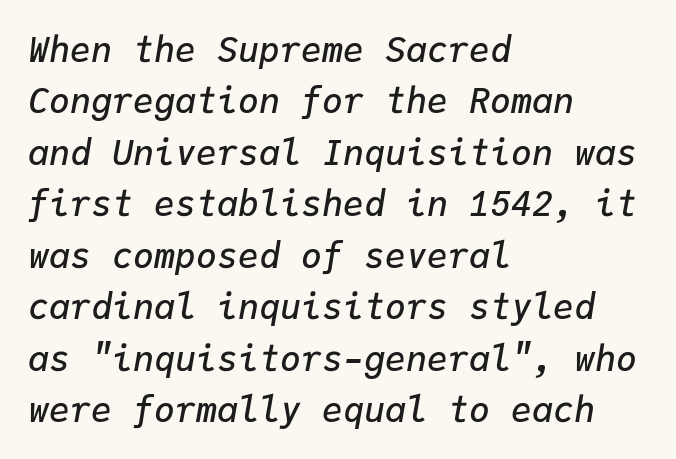
Reading down the block, your eye returns to a fixed left position each line. How are the letters spaced? Ordinarily, with no added tracking. The area under the type is left untouched. Firm but not heavy-handed strokes: this text is semibold. The passage shown leans; its letterforms are oblique.
